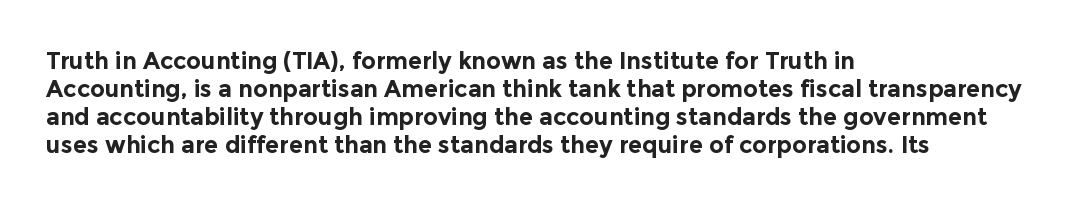
Look at the stroke-to-counter ratio: heavy, a bold. Ordinary non-slanted type is in use. The baseline area is clear. The setting favours the left margin, as ordinary paragraphs usually do. Look at the tracking — it's just the regular setting, nothing added.
